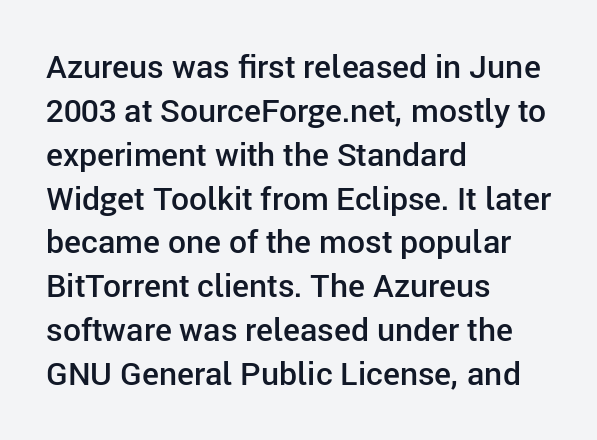
The image shows 32 px semibold sans-serif type, upright; set left-aligned, normal line spacing (1.37x), normal letter spacing, not underlined; low stroke contrast and a medium x-height.
